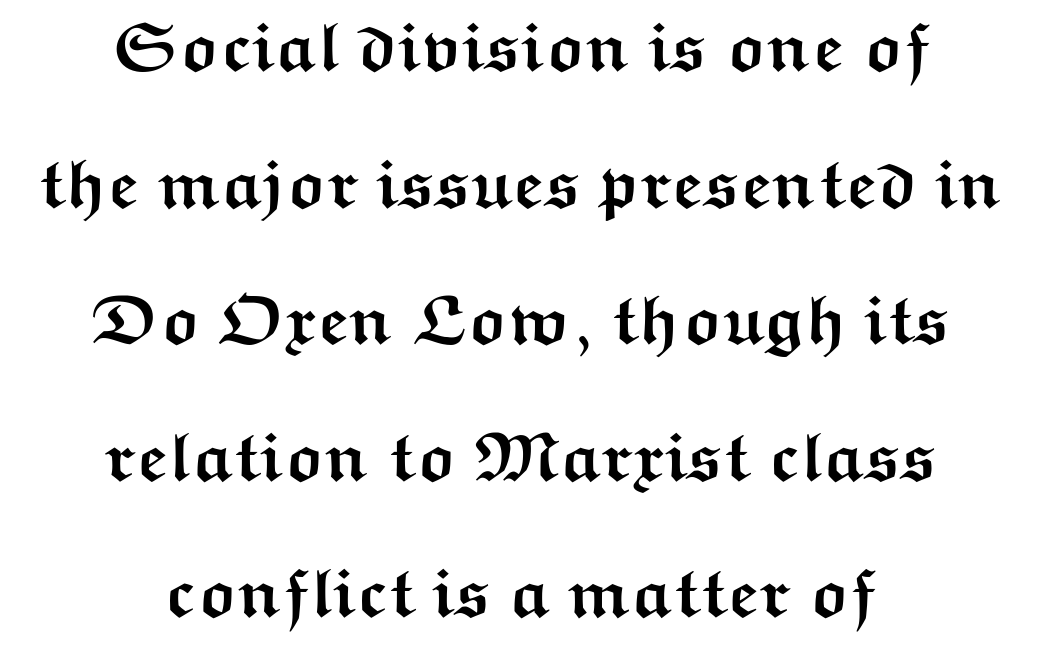
The image shows 69 px semibold, wide sans-serif type, upright; set centered, loose line spacing (1.98x), normal letter spacing, not underlined; medium stroke contrast and a medium x-height.
